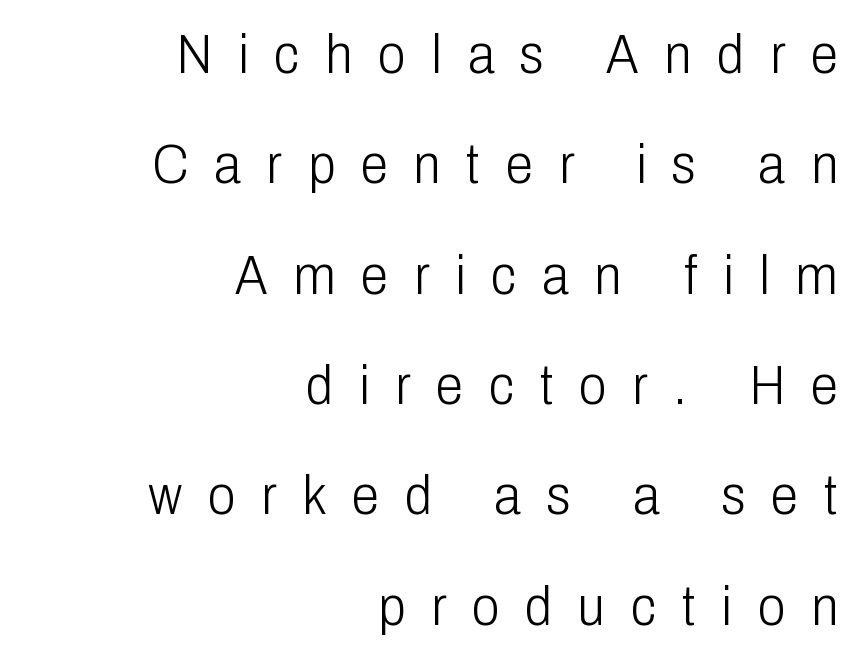
Loose tracking; the words dissolve into strings of separated letters. The glyphs in this specimen are sans serif. Leading is clearly above the norm, producing a sparse column. The letters stand straight up with perfectly vertical stems. Summary of weight: not heavy and not bold.
